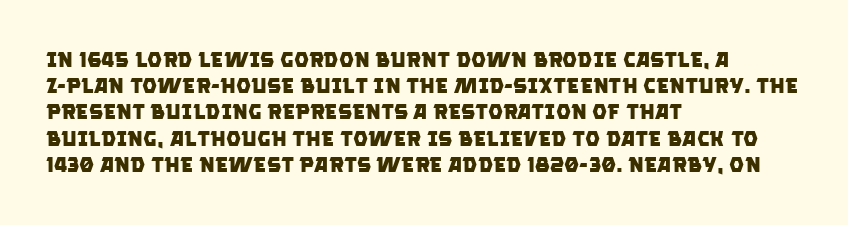
The image shows 21 px bold type; set left-aligned, normal line spacing (1.25x), normal letter spacing, not underlined.
